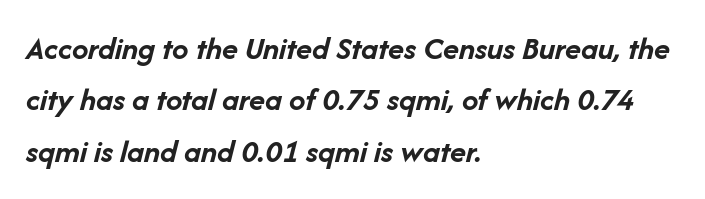
The image shows 33 px semibold type, italic (leaning right); set left-aligned, normal line spacing (1.56x), normal letter spacing, not underlined; low stroke contrast and a medium x-height.
